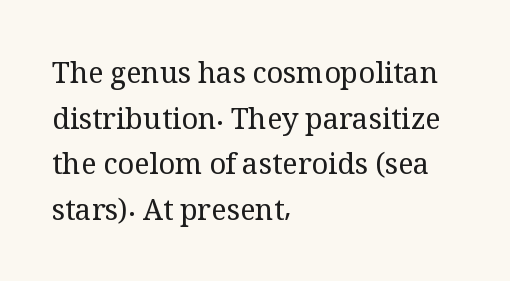
Q: Is the text bold? A: No.
Q: Is the text italic (slanted)? A: No, it is upright.
Q: Is the typeface a serif or a sans-serif typeface? A: Serif.
Q: Is the text underlined? A: No.
Q: How is the paragraph aligned? A: Left-aligned.
Q: Is the spacing between letters normal or unusually wide? A: Normal.
Q: Is the spacing between lines tight, normal or loose? A: Normal.
Q: Width (condensed, normal, or wide)? A: Normal.
Q: Stroke contrast? A: Medium.
Q: x-height? A: Medium.
Q: Monospaced? A: No.
